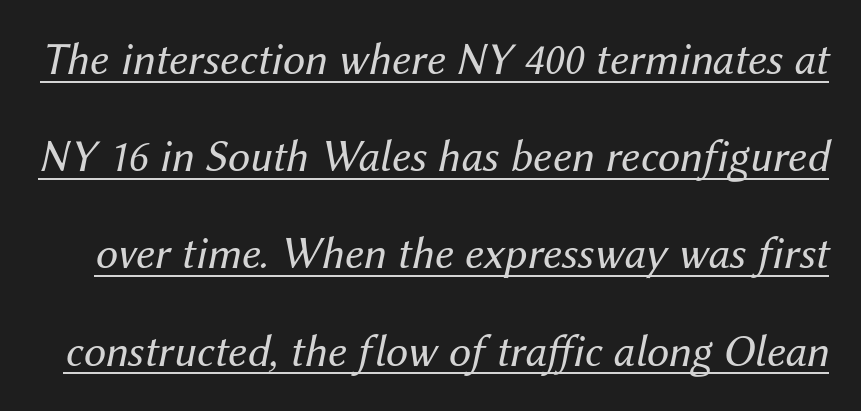
The face used here is proportionally spaced, like ordinary book or web type. Honestly, the rows look like they've been pulled way apart. Somebody hit Ctrl+U on this one — the words are underlined. Weight class: somewhere from thin through regular. No extra tracking has been applied to these lines. Posture: slanted.
